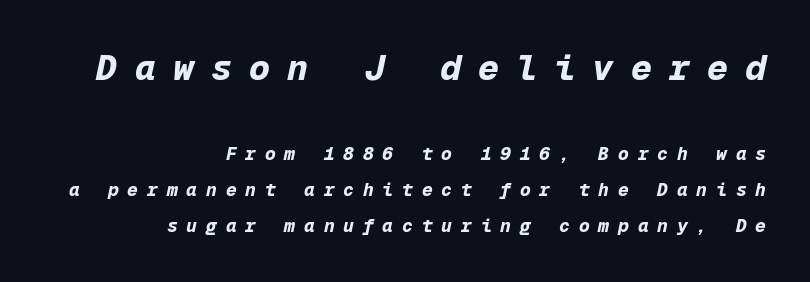
{"italic": "yes", "lean": "right", "slant_degrees": 12, "bold": "yes", "weight": "bold", "width": "normal", "stroke_contrast": "low", "x_height": "medium", "monospaced": "yes", "underline": "no", "align": "right", "line_spacing": "loose", "line_spacing_ratio": 1.98, "letter_spacing": "wide", "letter_spacing_em": 0.49, "larger_block": "first", "size_ratio": 1.94, "glyph_px": 35}
